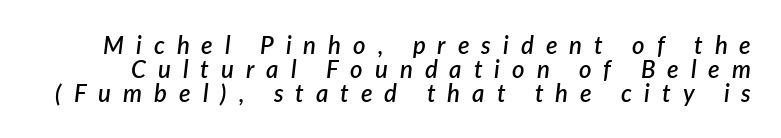
I'd describe the lettering as semibold — firm but not a full bold. Posture: slanted. Clear beneath every line of the passage. The designer dialed line spacing down below the default.
